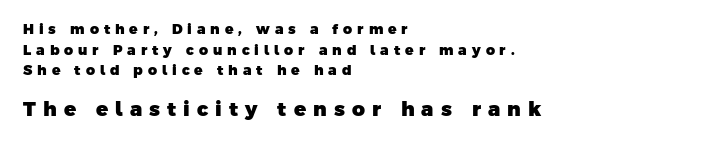
{"bold": "yes", "underline": "no", "align": "left", "line_spacing": "normal", "line_spacing_ratio": 1.47, "letter_spacing": "wide", "letter_spacing_em": 0.35, "larger_block": "second", "size_ratio": 1.43, "glyph_px": 20}
